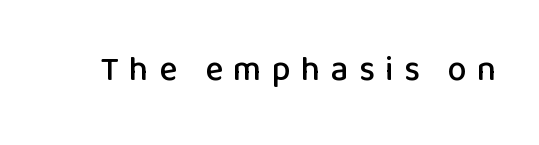
Letters rest on an invisible, unmarked baseline. The letters stand straight up with perfectly vertical stems. A typesetter would call this proportional, since set widths differ per character. Words appear elongated and porous because spacing is wide. Font category for this specimen: sans-serif.
